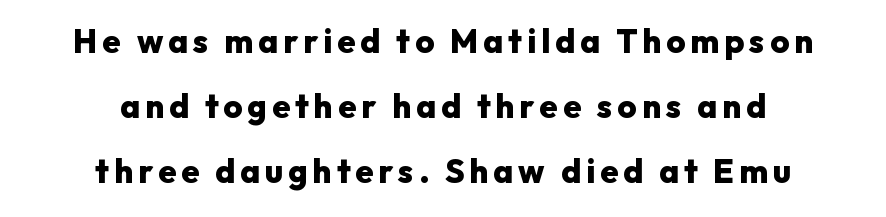
Style check: upright. This rendering employs a face without finishing strokes, i.e., a sans-serif. Just letters on the line, the space beneath them empty. Notice how the passage keeps no hard edge, just a central spine. This sample has the flowing, uneven cadence of proportional lettering.
